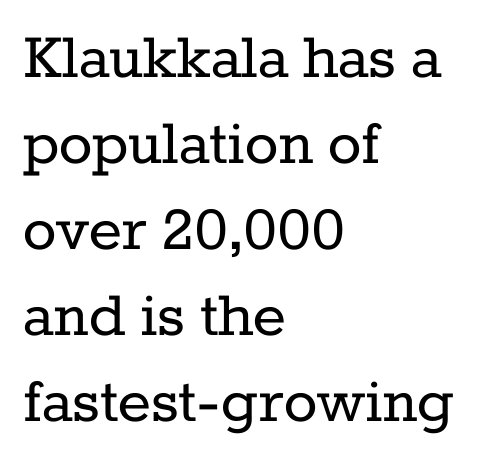
{"serif": "yes", "italic": "no", "bold": "no", "weight": "regular", "width": "normal", "stroke_contrast": "low", "x_height": "medium", "monospaced": "no", "underline": "no", "align": "left", "line_spacing_ratio": 1.23, "letter_spacing": "normal", "letter_spacing_em": 0.0, "glyph_px": 70}
